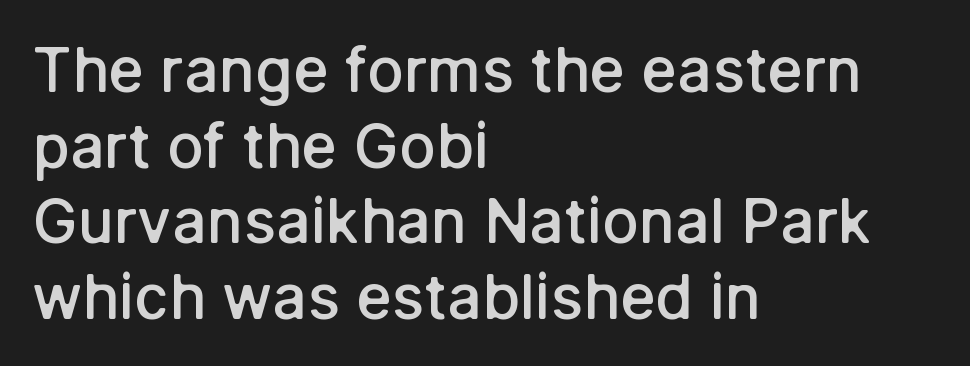
Firm but not heavy-handed strokes: this text is semibold. Compared with a centered layout, this one pins lines to the left instead. Spacing verdict: proportional, widths tailored to each character. No extra tracking has been applied to these lines. The axis of the letterforms is exactly vertical. Check under the words: just untouched page.
